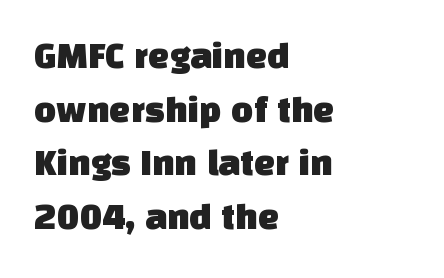
The space beneath each line is pristine and unruled. Rows of type keep a routine distance in the vertical direction. This sample is left-justified, so line endings fall wherever the words run out. Caption: standard tracking, unaltered.
